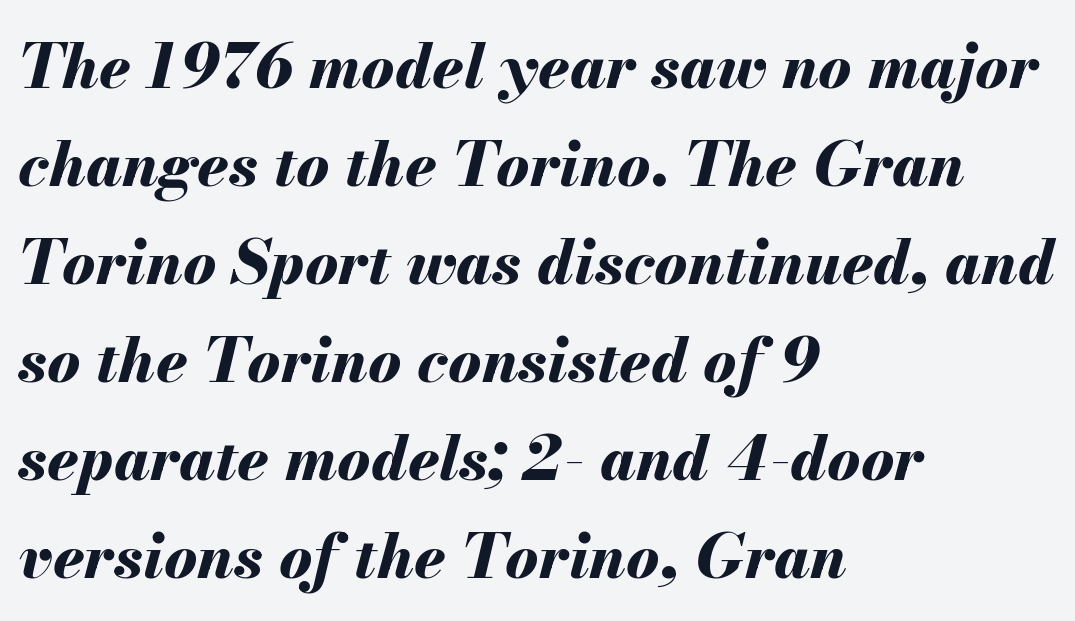
{"italic": "yes", "lean": "right", "slant_degrees": 13, "bold": "yes", "weight": "bold", "width": "normal", "stroke_contrast": "medium", "x_height": "small", "monospaced": "no", "underline": "no", "align": "left", "line_spacing": "normal", "line_spacing_ratio": 1.58, "letter_spacing": "normal", "letter_spacing_em": 0.0, "glyph_px": 62}
